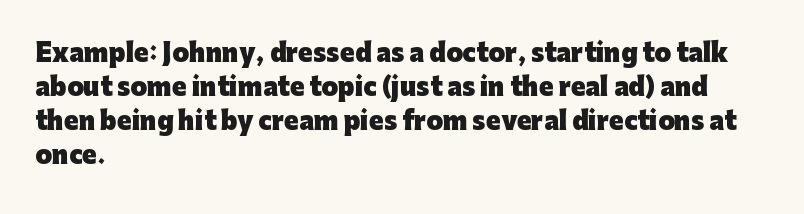
Q: Is the text bold? A: Yes.
Q: Is the text italic (slanted)? A: No, it is upright.
Q: Is the text underlined? A: No.
Q: How is the paragraph aligned? A: Left-aligned.
Q: Is the spacing between letters normal or unusually wide? A: Normal.
Q: Is the spacing between lines tight, normal or loose? A: Normal.
